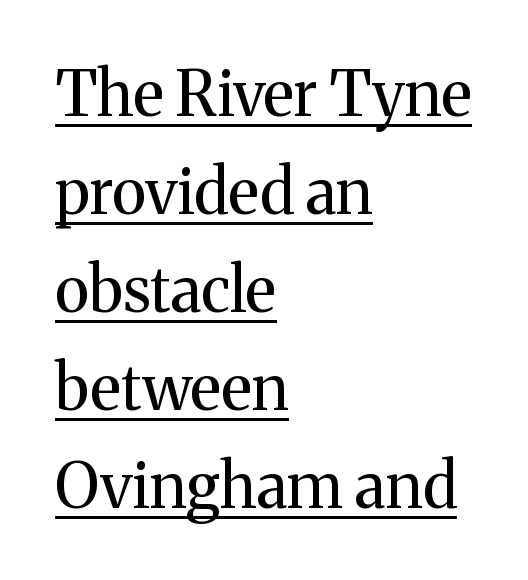
Character widths vary here, with narrow letters taking less room than wide ones. Compared with typical body copy, the letter spacing here is the same. Check where the strokes stop: tiny serifs finish them off. Is there an underline? Yes — a line sits under the letters. This is roman type, the default non-slanted kind. Horizontal bands of white between lines are of average thickness.
